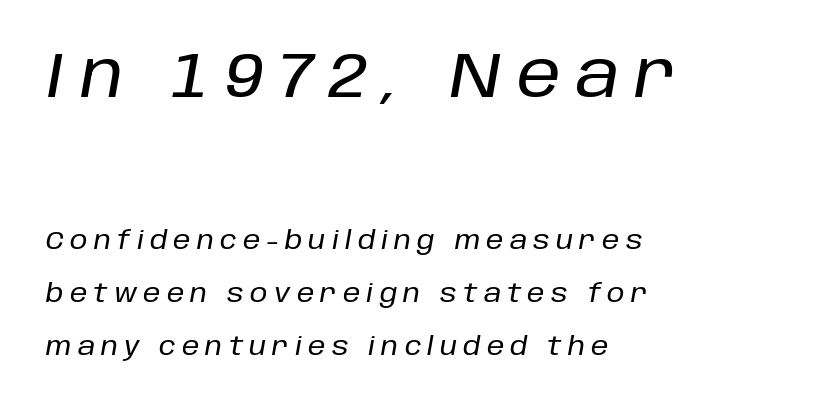
The lines in this sample share a left origin and differ only in where they stop. Whoever set this made the first block the dominant, larger element. Does the lettering tilt? It does — this is italic. Each row of text sits above clean, open space. One glance says open: line gaps are wider than usual. The rendering uses natural spacing where letterforms have individual widths.
